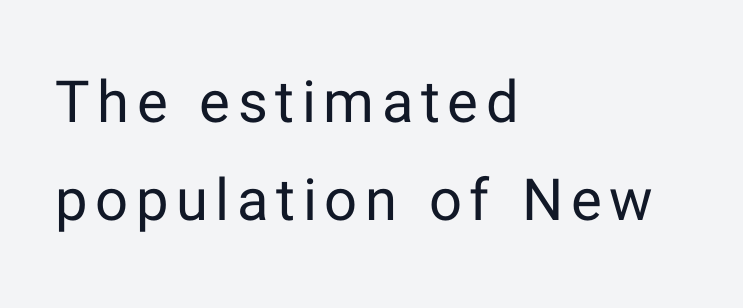
Any mark beneath the type? The region is blank. The vertical gap from one line to the next is medium. Casual observation: everything's shoved over to the left. Unlike italic type, these characters show no tilt at all. The type family on display is of the sans-serif kind.
